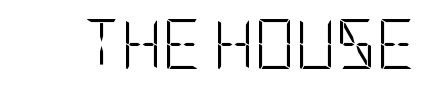
Q: Is the text bold? A: No.
Q: Is the text italic (slanted)? A: No, it is upright.
Q: Is the typeface a serif or a sans-serif typeface? A: Sans-serif.
Q: Is the text underlined? A: No.
Q: Is the spacing between letters normal or unusually wide? A: Normal.
Q: Width (condensed, normal, or wide)? A: Condensed.
Q: Stroke contrast? A: Low.
Q: x-height? A: Large.
